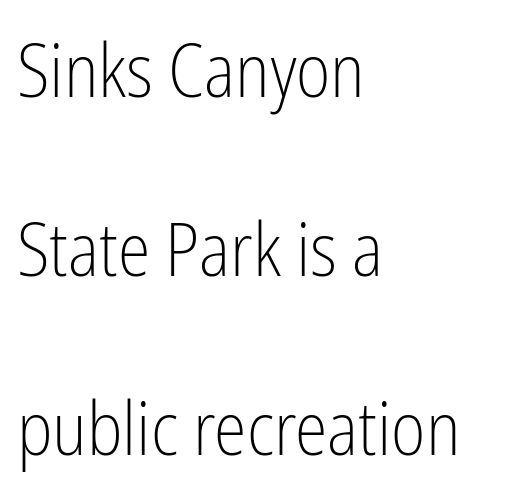
Widely set lines give the paragraph a tall, airy silhouette. These lines keep a tight, regular rhythm from letter to letter. These glyphs show unthickened strokes, regular width or finer. Descenders hang freely into open space. You can tell it's not italic because the verticals are truly vertical.
